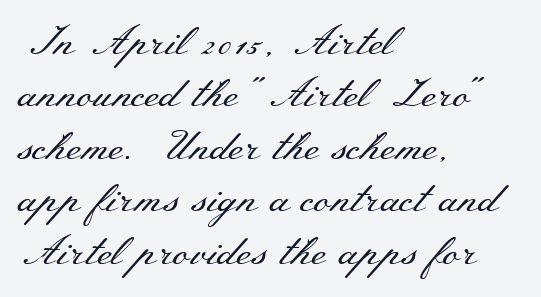
{"serif": "yes", "bold": "no", "weight": "regular", "width": "wide", "stroke_contrast": "medium", "x_height": "small", "monospaced": "no", "underline": "no", "align": "left", "line_spacing": "normal", "line_spacing_ratio": 1.28, "letter_spacing": "normal", "letter_spacing_em": 0.0, "glyph_px": 41}
